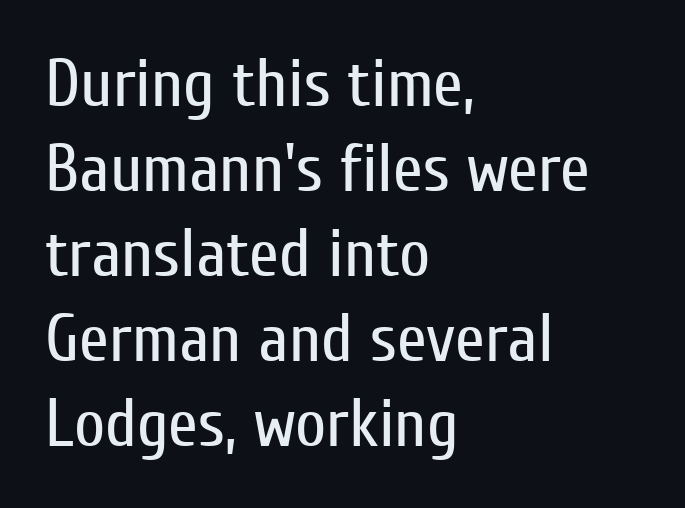
Q: Is the text bold? A: No.
Q: Is the text italic (slanted)? A: No, it is upright.
Q: Is the typeface a serif or a sans-serif typeface? A: Sans-serif.
Q: Is the text underlined? A: No.
Q: How is the paragraph aligned? A: Left-aligned.
Q: Is the spacing between letters normal or unusually wide? A: Normal.
Q: Is the spacing between lines tight, normal or loose? A: Normal.
Q: Width (condensed, normal, or wide)? A: Condensed.
Q: Stroke contrast? A: Low.
Q: x-height? A: Medium.
Q: Monospaced? A: No.
